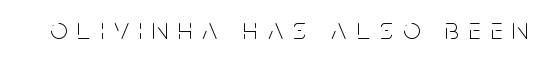
{"serif": "no", "italic": "no", "bold": "no", "weight": "thin", "width": "condensed", "stroke_contrast": "low", "x_height": "large", "monospaced": "no", "underline": "no", "letter_spacing": "wide", "letter_spacing_em": 0.34, "glyph_px": 30}
